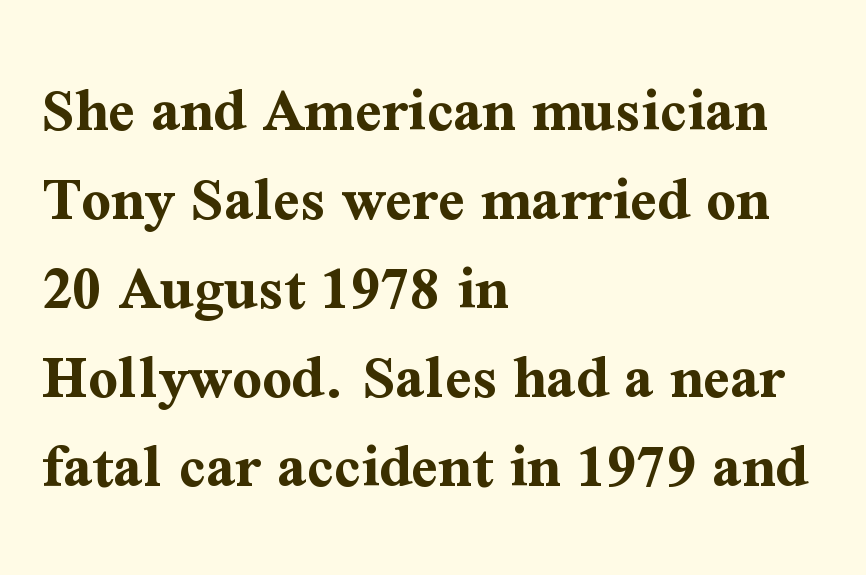
Do the characters align in a grid? No, the font is proportional. Summary of vertical rhythm: regular, with standard interline spacing. It's the straight-up-and-down kind of type. The typeface chosen for these lines features serifs. Short note: letters normally spaced.
